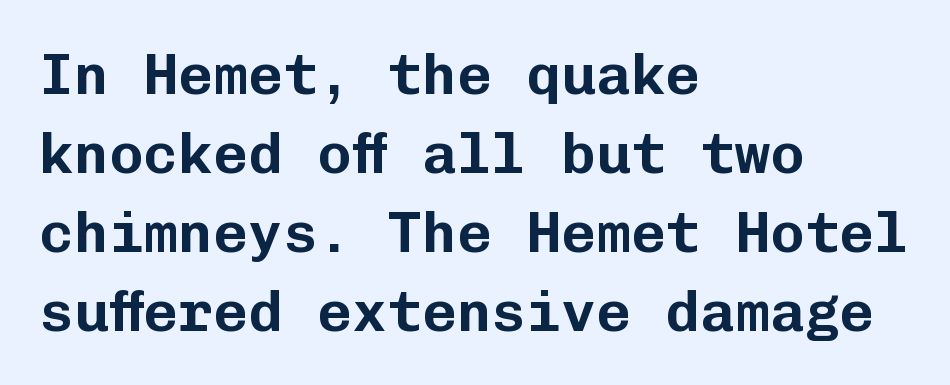
The image shows 58 px sans-serif type, upright, monospaced; set left-aligned, normal line spacing (1.36x), normal letter spacing, not underlined; low stroke contrast and a medium x-height.
